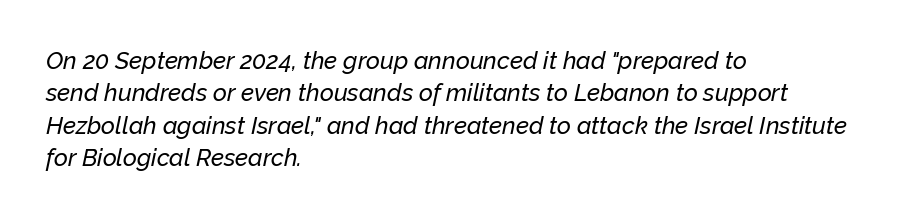
Q: Is the text italic (slanted)? A: Yes, it leans right by about 12 degrees.
Q: Is the text underlined? A: No.
Q: How is the paragraph aligned? A: Left-aligned.
Q: Is the spacing between letters normal or unusually wide? A: Normal.
Q: Is the spacing between lines tight, normal or loose? A: Normal.
